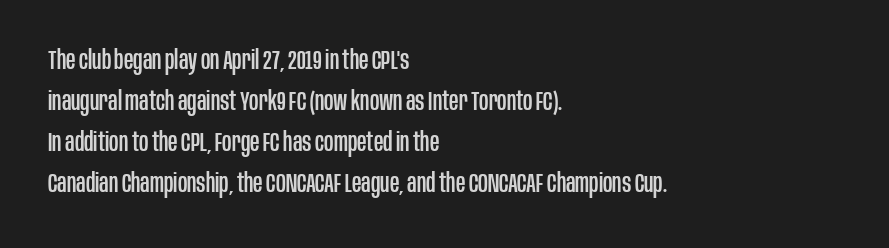
Descenders hang freely into open space. The font's upright variant was chosen for this text. Alignment: flush left. Leading: standard. The letterforms sit shoulder to shoulder at normal distance.
